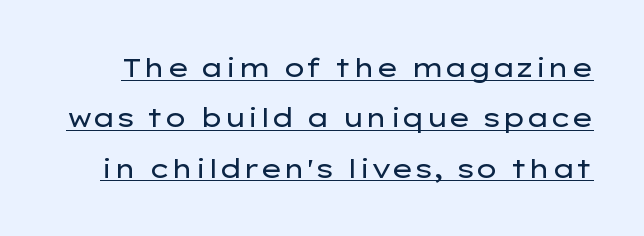
The image shows 26 px text type, upright; set loose line spacing (1.94x), normal letter spacing, underlined.
